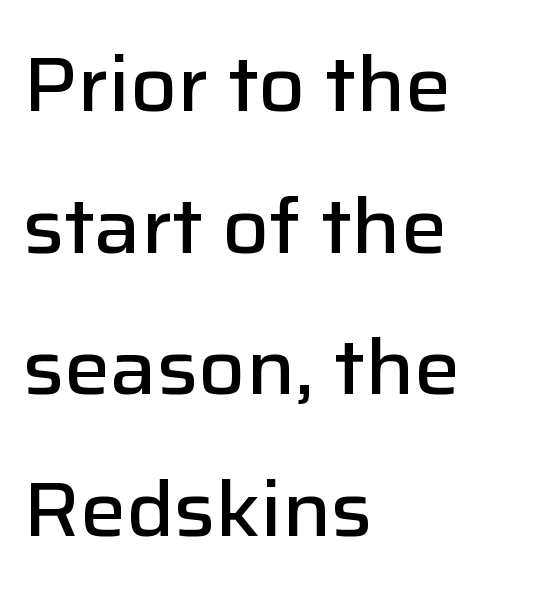
The image shows 77 px semibold sans-serif type, upright; set left-aligned, line spacing 1.84x, normal letter spacing, not underlined; low stroke contrast and a medium x-height.
